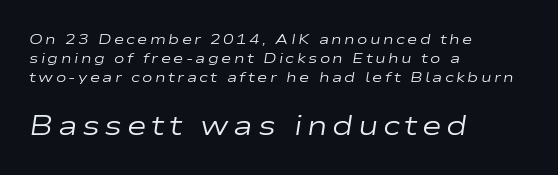
The image shows 27 px text type, italic (leaning right); set left-aligned, normal line spacing (1.35x), not underlined; the second (bottom) block is 1.93x larger.
